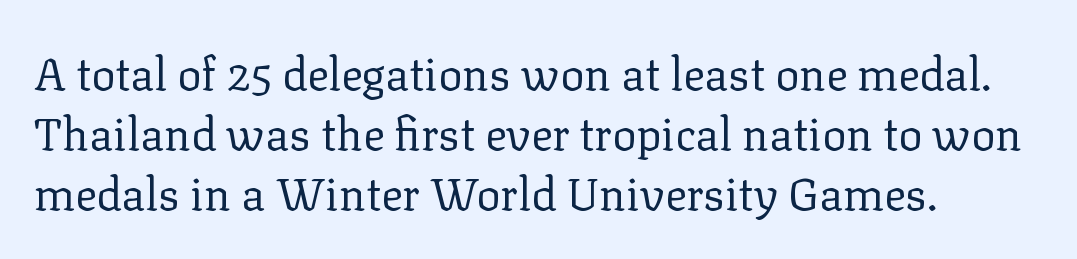
The designer left line spacing at the default. Teacher's note: observe the even left margin — that is flush-left alignment. This sample uses plain, unmodified letter spacing. Spacing verdict: proportional, widths tailored to each character.
